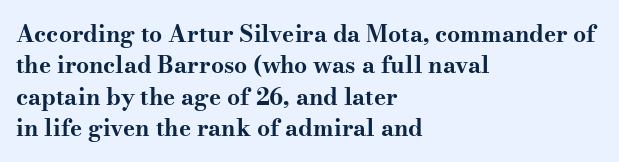
{"italic": "no", "bold": "yes", "underline": "no", "align": "left", "line_spacing": "normal", "line_spacing_ratio": 1.36, "letter_spacing": "normal", "letter_spacing_em": 0.0, "glyph_px": 23}
